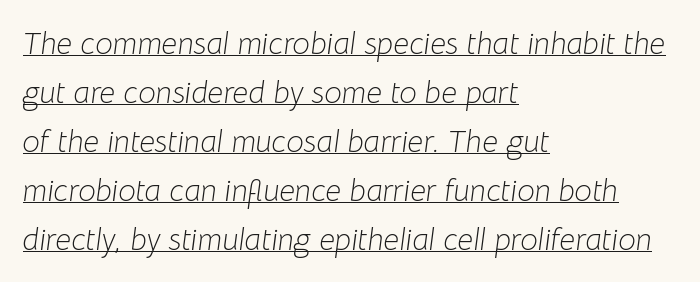
{"italic": "yes", "lean": "right", "slant_degrees": 8, "bold": "no", "weight": "light", "width": "normal", "stroke_contrast": "low", "x_height": "medium", "monospaced": "no", "underline": "yes", "align": "left", "line_spacing": "normal", "line_spacing_ratio": 1.58, "letter_spacing": "normal", "letter_spacing_em": 0.0, "glyph_px": 31}
